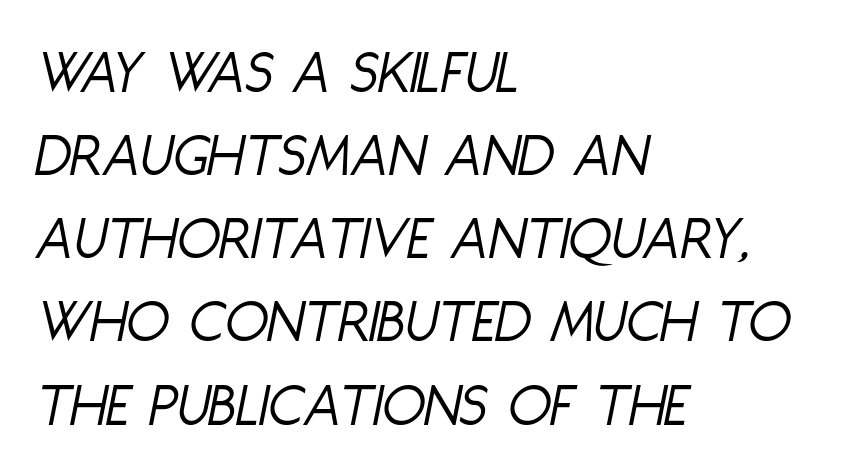
The image shows 63 px light, condensed type, italic (leaning right); set left-aligned, normal line spacing (1.32x), normal letter spacing, not underlined; low stroke contrast and a large x-height.
